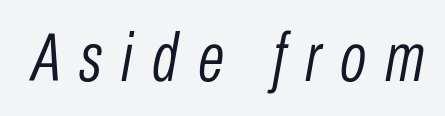
Q: Is the text bold? A: No.
Q: Is the text italic (slanted)? A: Yes, it leans right by about 10 degrees.
Q: Is the text underlined? A: No.
Q: Is the spacing between letters normal or unusually wide? A: Unusually wide.
Q: Width (condensed, normal, or wide)? A: Condensed.
Q: Stroke contrast? A: Low.
Q: x-height? A: Medium.
Q: Monospaced? A: No.
